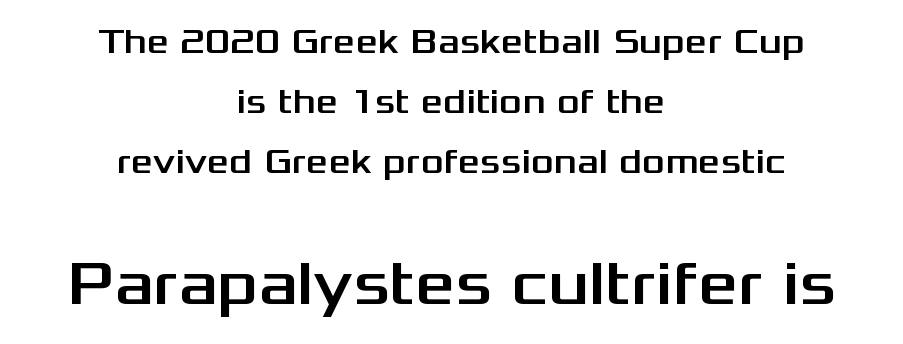
{"serif": "no", "italic": "no", "width": "wide", "stroke_contrast": "medium", "x_height": "medium", "monospaced": "no", "underline": "no", "align": "center", "line_spacing_ratio": 1.72, "letter_spacing": "normal", "letter_spacing_em": 0.0, "larger_block": "second", "size_ratio": 1.77, "glyph_px": 62}
